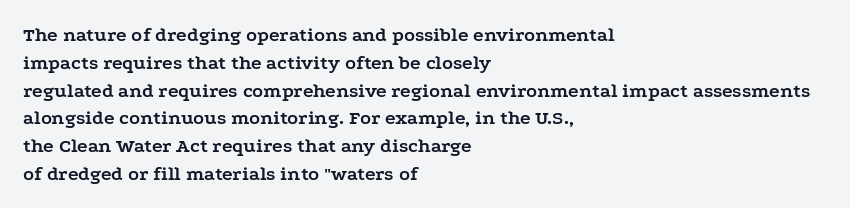
The image shows 20 px bold type, upright; set left-aligned, normal line spacing (1.39x), normal letter spacing, not underlined.
